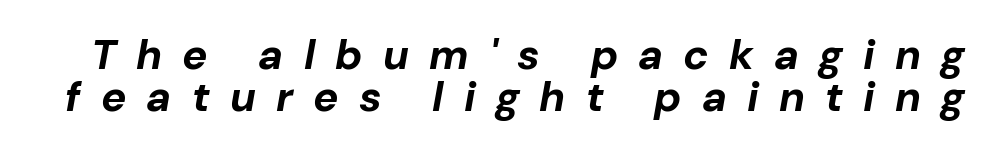
Think of a printed novel: that variable character pitch is what you see here. Whoever set this chose condensed vertical rhythm over breathing room. Style check: oblique. The line texture is sparse and dotted thanks to wide tracking. Summary of weight: heavy, a full bold.
